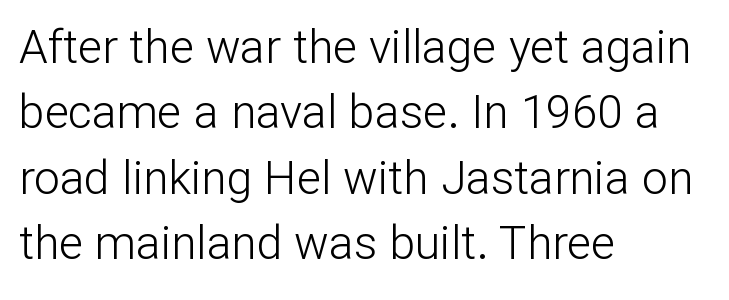
The image shows 46 px light sans-serif type, upright; set left-aligned, normal line spacing (1.42x), normal letter spacing, not underlined; low stroke contrast and a medium x-height.
